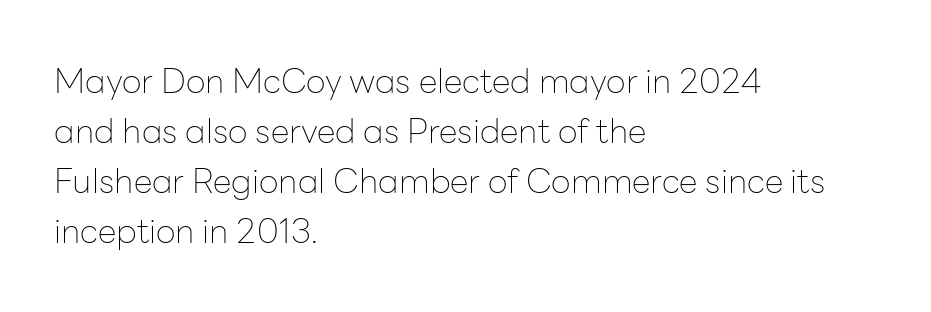
{"serif": "no", "italic": "no", "bold": "no", "weight": "thin", "width": "normal", "stroke_contrast": "low", "x_height": "medium", "monospaced": "no", "underline": "no", "align": "left", "line_spacing": "normal", "line_spacing_ratio": 1.47, "letter_spacing": "normal", "letter_spacing_em": 0.0, "glyph_px": 34}
